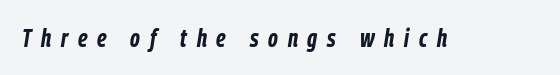
Substantial extra tracking has been applied to these lines. Bold? Absolutely — the strokes are thick and heavy. When letters slant like this, we call the style italic. The zone under the glyphs is completely vacant.
